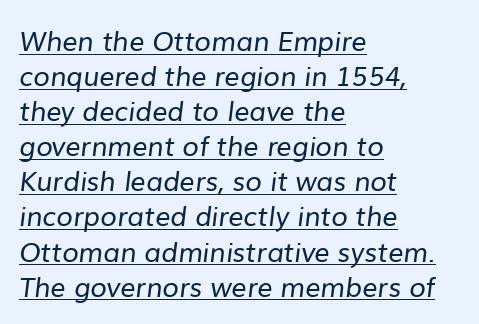
Stems and bowls with no extra thickness — not bold. Line beginnings align vertically; line endings do not. The line texture is even and compact thanks to regular tracking. Whoever set this chose a conventional vertical rhythm. A baseline rule has been typeset under these characters.
